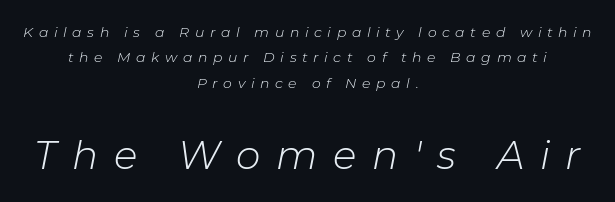
Q: Is the text bold? A: No.
Q: Is the text italic (slanted)? A: Yes, it leans right by about 11 degrees.
Q: Is the text underlined? A: No.
Q: How is the paragraph aligned? A: Centered.
Q: Is the spacing between letters normal or unusually wide? A: Unusually wide.
Q: Which block of text is set in a larger size, the first (top) or the second (bottom)? A: The second (bottom) one.
Q: Width (condensed, normal, or wide)? A: Normal.
Q: Stroke contrast? A: Low.
Q: x-height? A: Medium.
Q: Monospaced? A: No.
